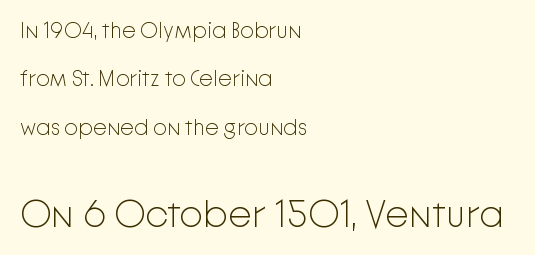
The typesetting does not lean heavy: it is not bold. Teacher's note: observe the even left margin — that is flush-left alignment. These lines are composed in type without serifs. The passage shown has conventional tracking throughout.
